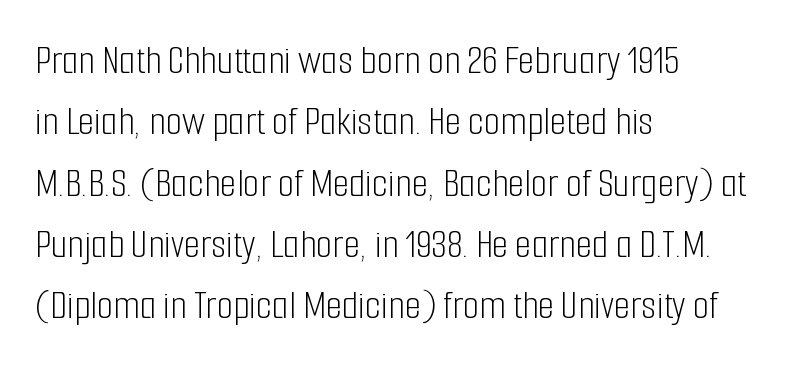
The image shows 42 px light, condensed sans-serif type, upright; set left-aligned, normal line spacing (1.46x), normal letter spacing, not underlined; low stroke contrast and a medium x-height.
